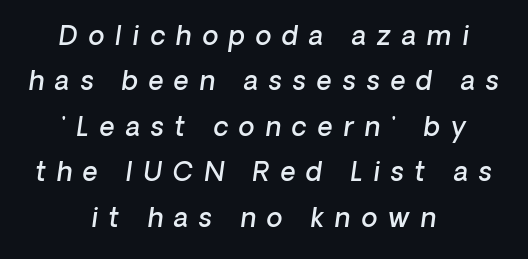
Characters follow at a spacing far wider than the type designer built in. Posture: slanted. The setting favours the middle, as headings and verse often do. In terms of weight, the rendering is demibold, just under bold. The zone under the glyphs is completely vacant.
